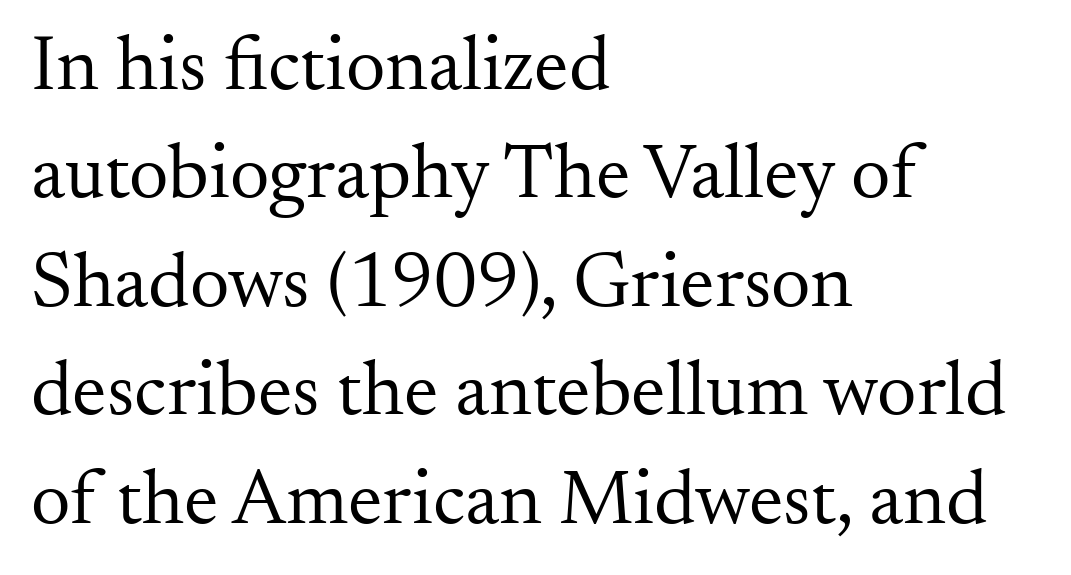
{"serif": "yes", "italic": "no", "bold": "no", "weight": "regular", "width": "normal", "stroke_contrast": "medium", "x_height": "small", "monospaced": "no", "underline": "no", "align": "left", "line_spacing": "normal", "line_spacing_ratio": 1.39, "letter_spacing": "normal", "letter_spacing_em": 0.0, "glyph_px": 78}
